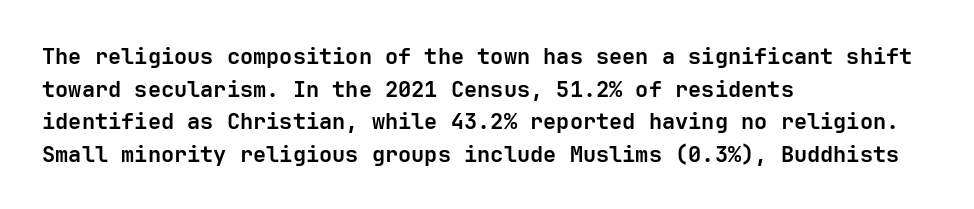
The letters stand straight up with perfectly vertical stems. Vertical spacing — default. Beneath every word, the page is bare. Typeset ragged right — the left edge is the straight one.
